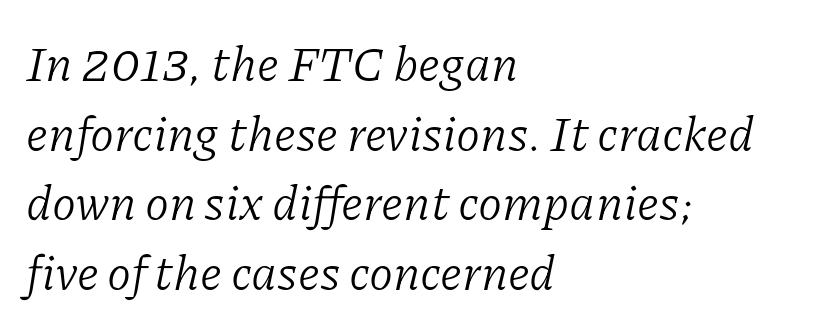
{"serif": "yes", "italic": "yes", "lean": "right", "slant_degrees": 11, "bold": "no", "weight": "light", "width": "normal", "stroke_contrast": "low", "x_height": "medium", "monospaced": "no", "underline": "no", "align": "left", "line_spacing": "normal", "line_spacing_ratio": 1.42, "letter_spacing": "normal", "letter_spacing_em": 0.0, "glyph_px": 49}
